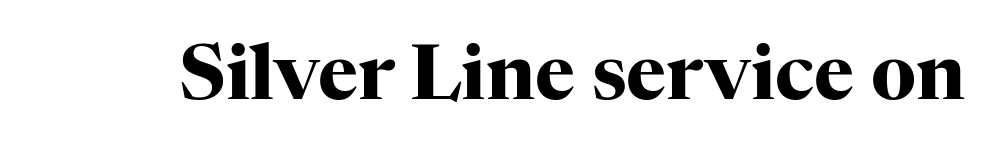
{"serif": "yes", "italic": "no", "bold": "yes", "weight": "heavy", "width": "normal", "stroke_contrast": "high", "x_height": "medium", "monospaced": "no", "underline": "no", "letter_spacing": "normal", "letter_spacing_em": 0.0, "glyph_px": 76}
